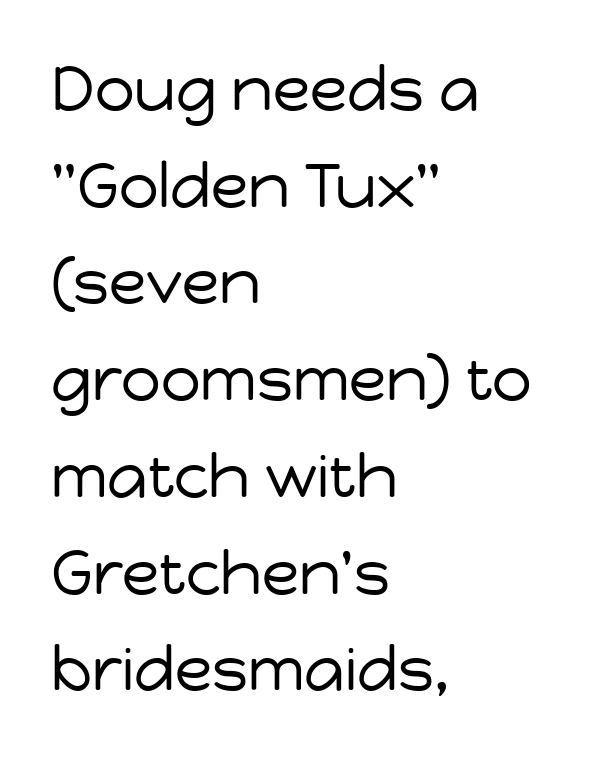
Serifs: no, the terminals of the letterforms are clean. Just letters on the line, the space beneath them empty. How would I describe the line gaps? Plain and ordinary. The weight would be labelled regular, book, light, or lighter still. You could not count columns in this text — the font is proportionally spaced. Each word holds together tightly as a unit, with standard inter-letter gaps.
